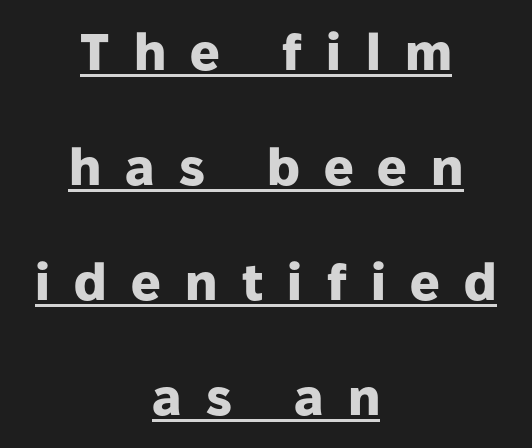
Q: Is the text bold? A: Yes.
Q: Is the text italic (slanted)? A: No, it is upright.
Q: Is the typeface a serif or a sans-serif typeface? A: Sans-serif.
Q: Is the text underlined? A: Yes.
Q: How is the paragraph aligned? A: Centered.
Q: Is the spacing between letters normal or unusually wide? A: Unusually wide.
Q: Is the spacing between lines tight, normal or loose? A: Loose.
Q: Width (condensed, normal, or wide)? A: Normal.
Q: Stroke contrast? A: Low.
Q: x-height? A: Medium.
Q: Monospaced? A: No.
